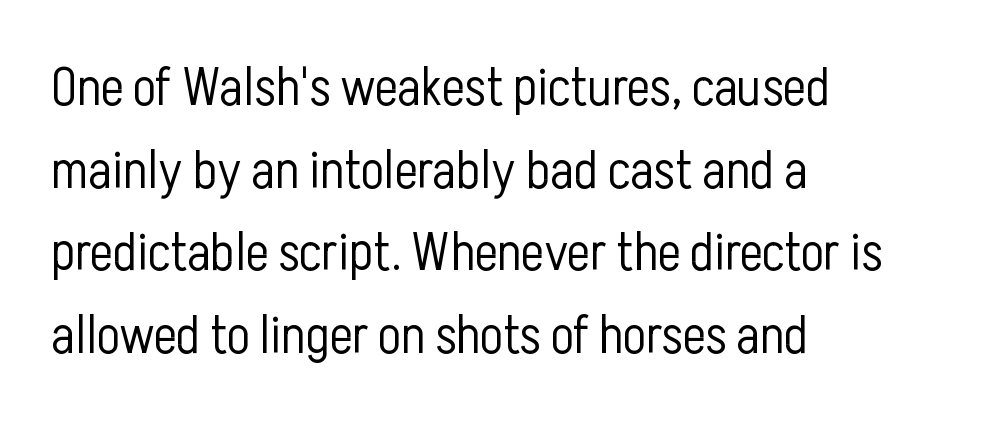
The image shows 54 px light, condensed sans-serif type, upright; set left-aligned, normal line spacing (1.53x), normal letter spacing, not underlined; low stroke contrast and a medium x-height.
